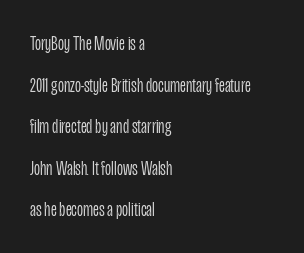
Q: Is the text bold? A: No.
Q: Is the text italic (slanted)? A: No, it is upright.
Q: Is the text underlined? A: No.
Q: How is the paragraph aligned? A: Left-aligned.
Q: Is the spacing between letters normal or unusually wide? A: Normal.
Q: Is the spacing between lines tight, normal or loose? A: Loose.
